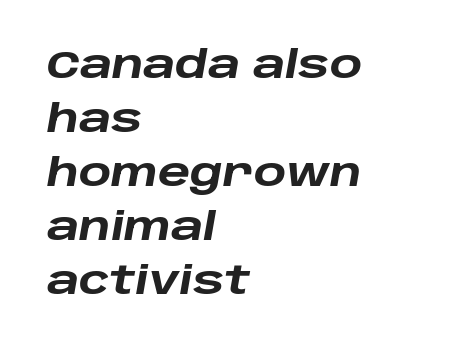
The image shows 38 px heavy, wide type, italic (leaning right); set left-aligned, normal line spacing (1.42x), normal letter spacing, not underlined; low stroke contrast and a large x-height.
